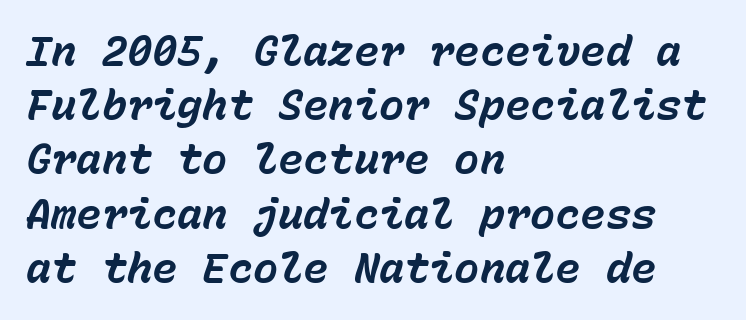
{"italic": "yes", "lean": "right", "slant_degrees": 15, "bold": "yes", "weight": "bold", "width": "normal", "stroke_contrast": "low", "x_height": "medium", "monospaced": "yes", "underline": "no", "align": "left", "line_spacing": "normal", "line_spacing_ratio": 1.29, "letter_spacing": "normal", "letter_spacing_em": 0.0, "glyph_px": 42}
